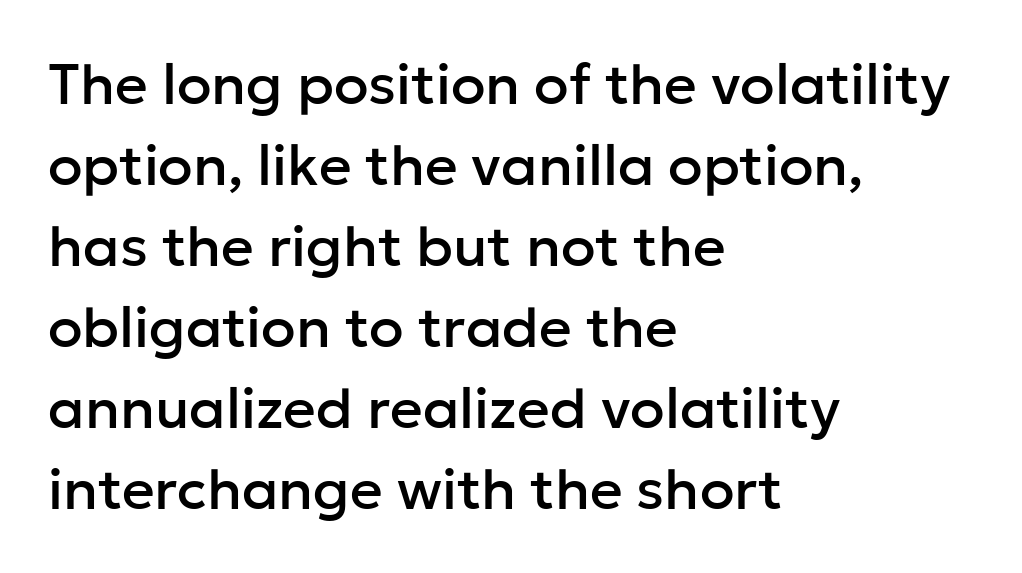
Do the characters align in a grid? No, the font is proportional. Glance below the letters and you will spot only blank space. Glyph-to-glyph distance matches everyday printed text. The line-height multiplier appears to be the usual default. Each line starts at the same left margin while the right side varies. When letters stand straight like this, we call the style roman or upright.
